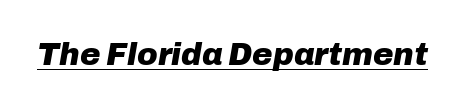
Is the letter spacing exaggerated? No — it looks like the ordinary default. Compared with undecorated copy, this sample adds a rule below the words. Each letter keeps its own natural width here, so spacing adapts to shape. Does the lettering tilt? It does — this is italic.
